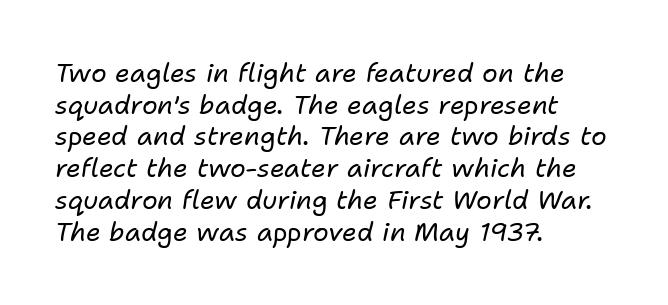
Is the letter spacing exaggerated? No — it looks like the ordinary default. This rendering uses left alignment, leaving the right contour irregular. Stems here are at most as thick as an everyday book face. Bare-footed words on every line.
